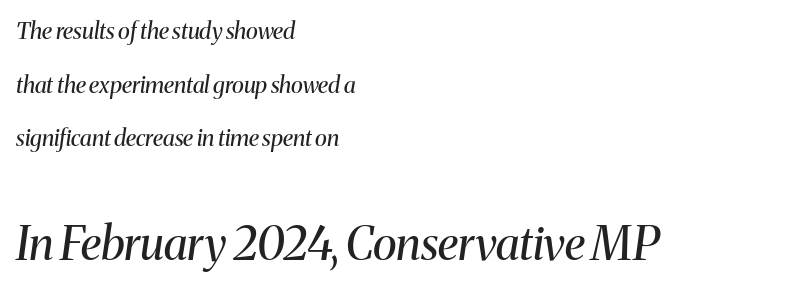
Nothing heavy about these letters — not bold at all. How are the letters spaced? Ordinarily, with no added tracking. A student would call this left alignment; a typographer would say flush left, rag right. Varying glyph widths throughout — classic text-font behaviour.
